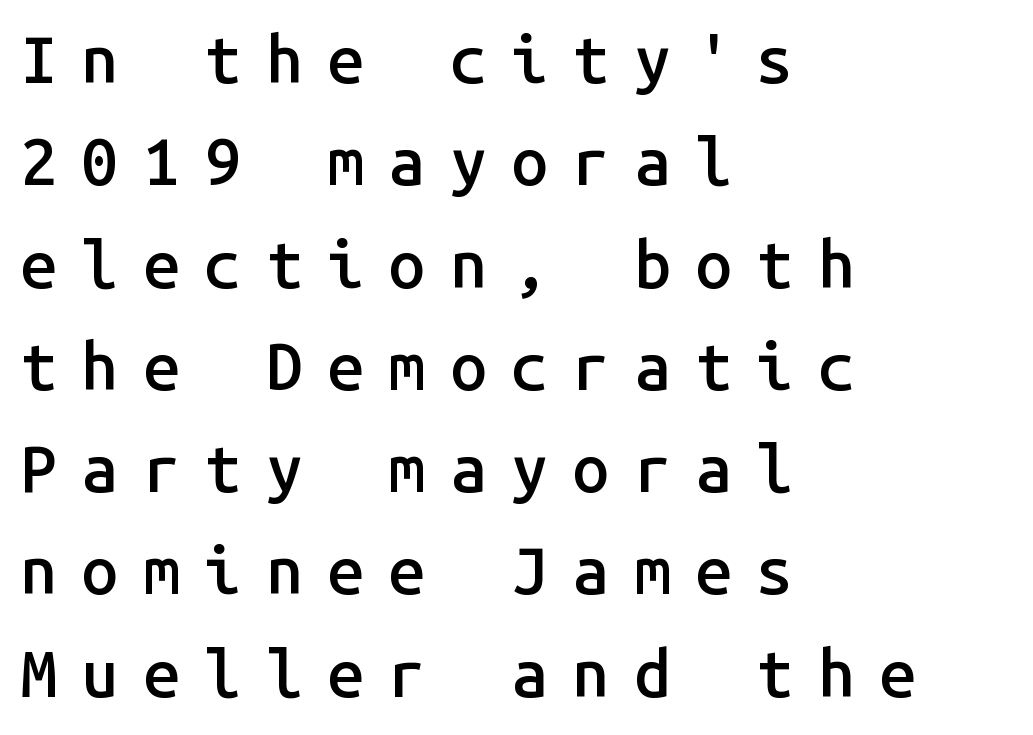
{"serif": "no", "italic": "no", "bold": "semi", "weight": "semibold", "width": "normal", "stroke_contrast": "low", "x_height": "medium", "monospaced": "yes", "underline": "no", "align": "left", "line_spacing": "normal", "line_spacing_ratio": 1.55, "letter_spacing": "wide", "letter_spacing_em": 0.37, "glyph_px": 66}
